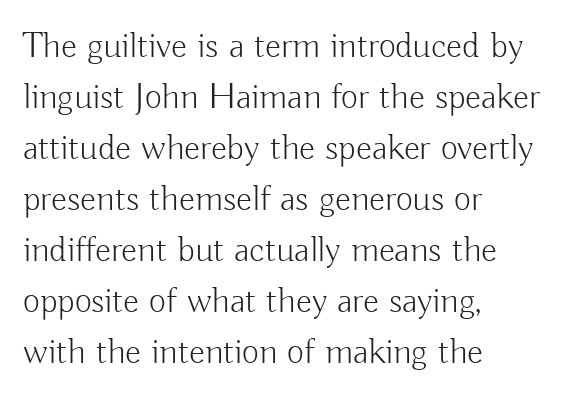
Ink coverage per letter is moderate at most. Rule under the text: the space is simply empty. Interline gaps are of average width in this sample. Ascenders rise straight up at ninety degrees. A typesetter would call this zero additional tracking. Do the characters align in a grid? No, the font is proportional.
